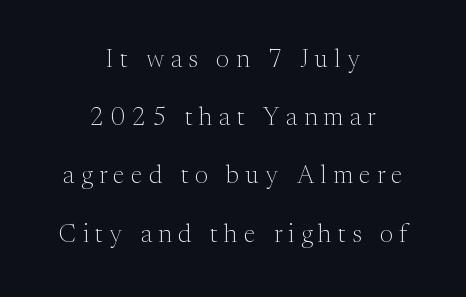
Q: Is the text bold? A: No.
Q: Is the text italic (slanted)? A: No, it is upright.
Q: Is the text underlined? A: No.
Q: How is the paragraph aligned? A: Centered.
Q: Is the spacing between letters normal or unusually wide? A: Unusually wide.
Q: Is the spacing between lines tight, normal or loose? A: Loose.
